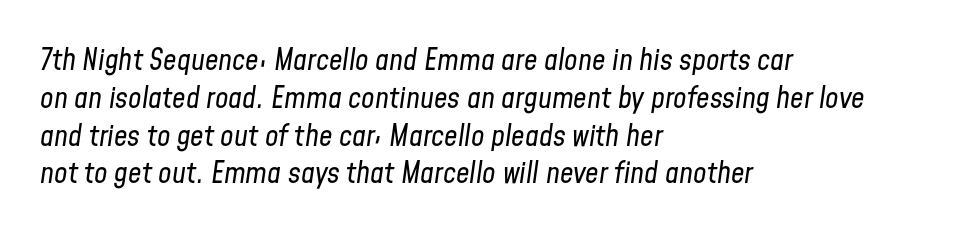
How are the letters spaced? Ordinarily, with no added tracking. A student would call this left alignment; a typographer would say flush left, rag right. A light-to-regular cut is what we see here. Each letter keeps its own natural width here, so spacing adapts to shape.
